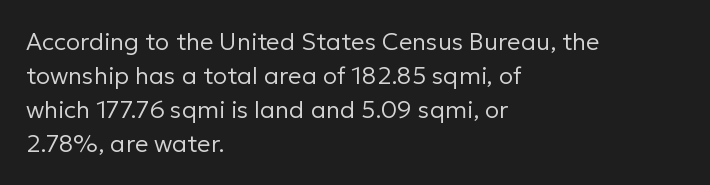
Decoration check: the copy has no underline. Teacher's note: observe the even left margin — that is flush-left alignment. Interline gaps are of average width in this sample. No chunkiness to these letters — they're not bold. These lines were composed using upright roman letters.
